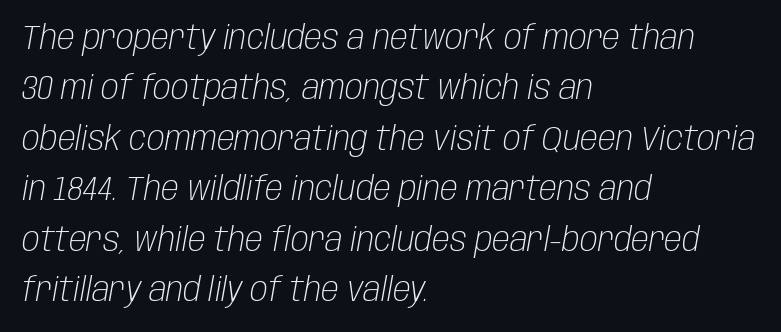
{"italic": "yes", "lean": "right", "slant_degrees": 10, "bold": "no", "weight": "light", "width": "condensed", "stroke_contrast": "low", "x_height": "large", "monospaced": "no", "underline": "no", "align": "left", "line_spacing": "normal", "line_spacing_ratio": 1.53, "letter_spacing": "normal", "letter_spacing_em": 0.0, "glyph_px": 33}
